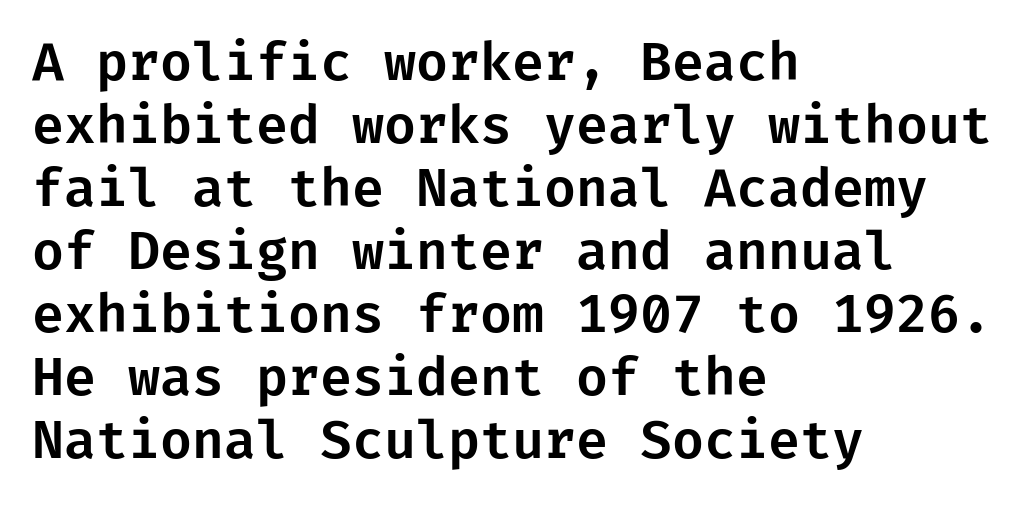
{"serif": "no", "italic": "no", "width": "normal", "stroke_contrast": "low", "x_height": "medium", "underline": "no", "align": "left", "line_spacing_ratio": 1.21, "letter_spacing": "normal", "letter_spacing_em": 0.0, "glyph_px": 52}
